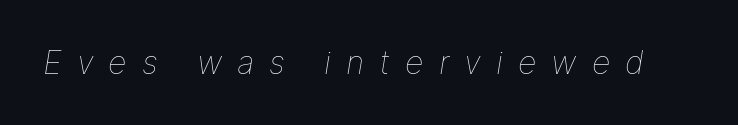
Q: Is the text bold? A: No.
Q: Is the text italic (slanted)? A: Yes, it leans right by about 9 degrees.
Q: Is the text underlined? A: No.
Q: Is the spacing between letters normal or unusually wide? A: Unusually wide.
Q: Width (condensed, normal, or wide)? A: Normal.
Q: Stroke contrast? A: Low.
Q: x-height? A: Medium.
Q: Monospaced? A: No.
